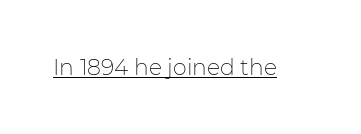
The image shows 22 px text type, upright; set normal letter spacing, underlined.
